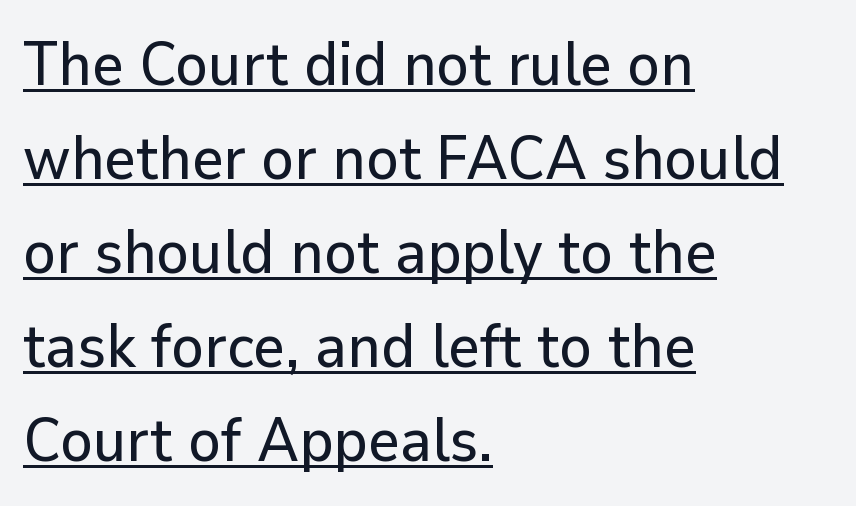
Here the designer chose a conventional face with non-uniform glyph widths. Posture: upright roman. Vertical spacing — default. Each word holds together tightly as a unit, with standard inter-letter gaps.
